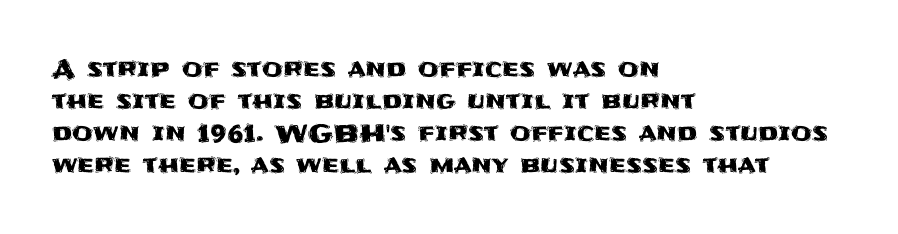
The image shows 24 px text type, upright; set left-aligned, normal line spacing (1.33x), normal letter spacing, not underlined.
